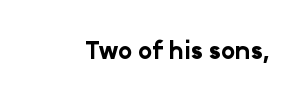
Q: Is the text bold? A: Yes.
Q: Is the text italic (slanted)? A: No, it is upright.
Q: Is the text underlined? A: No.
Q: Is the spacing between letters normal or unusually wide? A: Normal.
